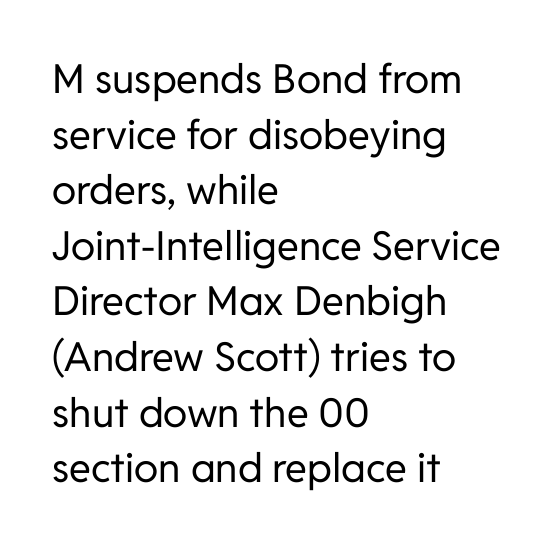
{"serif": "no", "italic": "no", "bold": "no", "weight": "regular", "width": "normal", "stroke_contrast": "low", "x_height": "medium", "monospaced": "no", "underline": "no", "align": "left", "line_spacing": "normal", "line_spacing_ratio": 1.39, "letter_spacing": "normal", "letter_spacing_em": 0.0, "glyph_px": 40}
